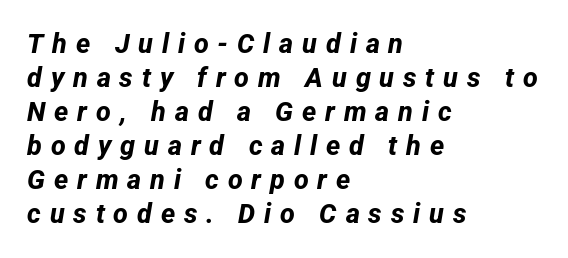
{"bold": "yes", "underline": "no", "align": "left", "line_spacing": "normal", "line_spacing_ratio": 1.26, "letter_spacing": "wide", "letter_spacing_em": 0.33, "glyph_px": 27}
